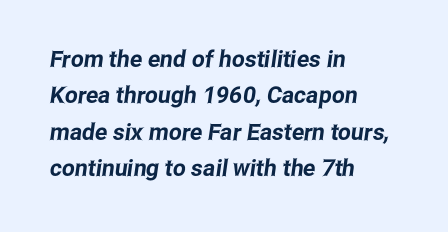
{"underline": "no", "align": "left", "line_spacing": "normal", "line_spacing_ratio": 1.58, "letter_spacing": "normal", "letter_spacing_em": 0.0, "glyph_px": 23}
